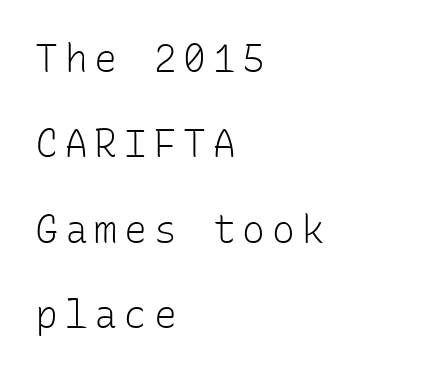
The designer went with a sans here, leaving each stem footless. Ordinary non-slanted type is in use. A typesetter would call this monospace, since all characters share one set width. The lines in this sample share a left origin and differ only in where they stop.
